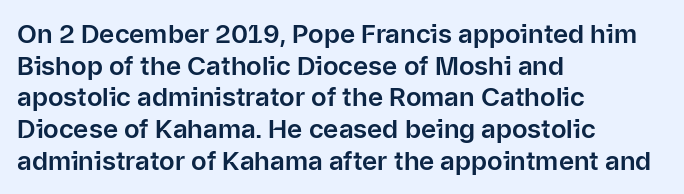
The lettering stays uniformly vertical, giving the passage a roman look. The baseline area is clear. The setting favours the left margin, as ordinary paragraphs usually do. These lines keep a tight, regular rhythm from letter to letter.
